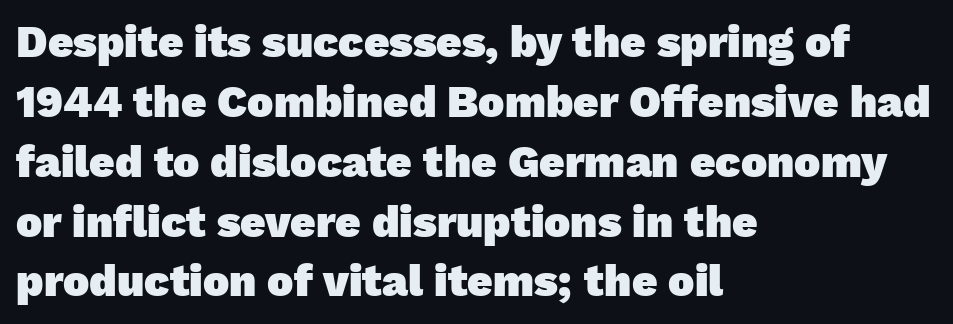
The image shows 44 px heavy sans-serif type; set left-aligned, normal line spacing (1.36x), normal letter spacing, not underlined; low stroke contrast and a medium x-height.
